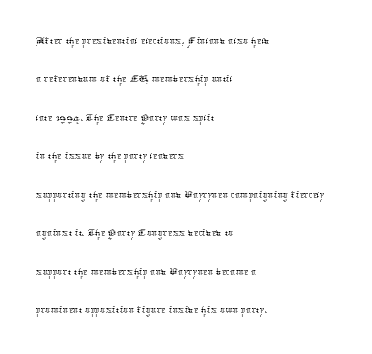
Leftover space on each line is placed entirely after the last word. The font sits on the lighter half of the weight spectrum, regular included. Here the glyphs are tracked normally, forming tight word shapes. Evenly set lines give the paragraph a standard silhouette. The area under the type is left untouched. The letters stand upright; this is a roman face.
